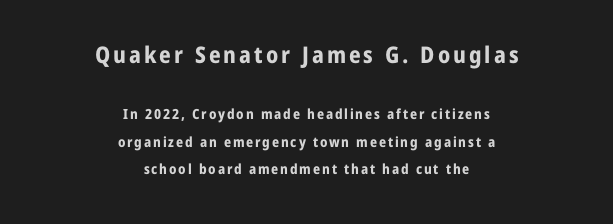
The image shows 23 px bold type, upright; set centered, loose line spacing (1.96x), not underlined; the first (top) block is 1.64x larger.
